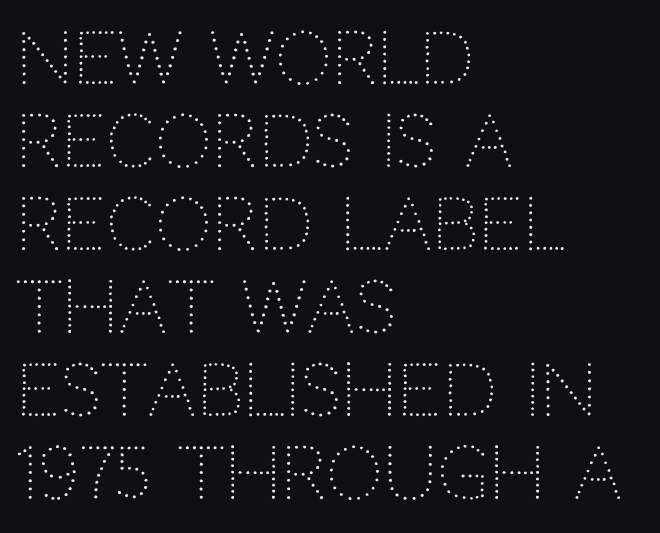
{"serif": "no", "italic": "no", "bold": "no", "weight": "light", "width": "normal", "stroke_contrast": "low", "x_height": "large", "monospaced": "no", "underline": "no", "align": "left", "line_spacing_ratio": 1.17, "letter_spacing": "normal", "letter_spacing_em": 0.0, "glyph_px": 71}
